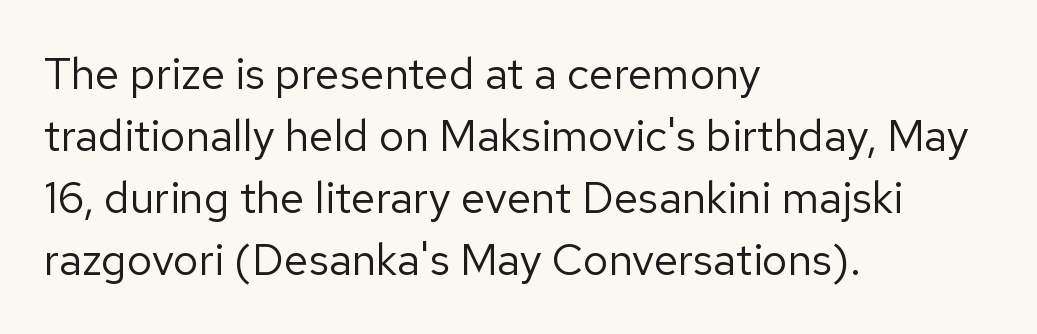
Q: Is the text bold? A: No.
Q: Is the text italic (slanted)? A: No, it is upright.
Q: Is the typeface a serif or a sans-serif typeface? A: Sans-serif.
Q: Is the text underlined? A: No.
Q: How is the paragraph aligned? A: Left-aligned.
Q: Is the spacing between letters normal or unusually wide? A: Normal.
Q: Is the spacing between lines tight, normal or loose? A: Normal.
Q: Width (condensed, normal, or wide)? A: Normal.
Q: Stroke contrast? A: Low.
Q: x-height? A: Medium.
Q: Monospaced? A: No.
